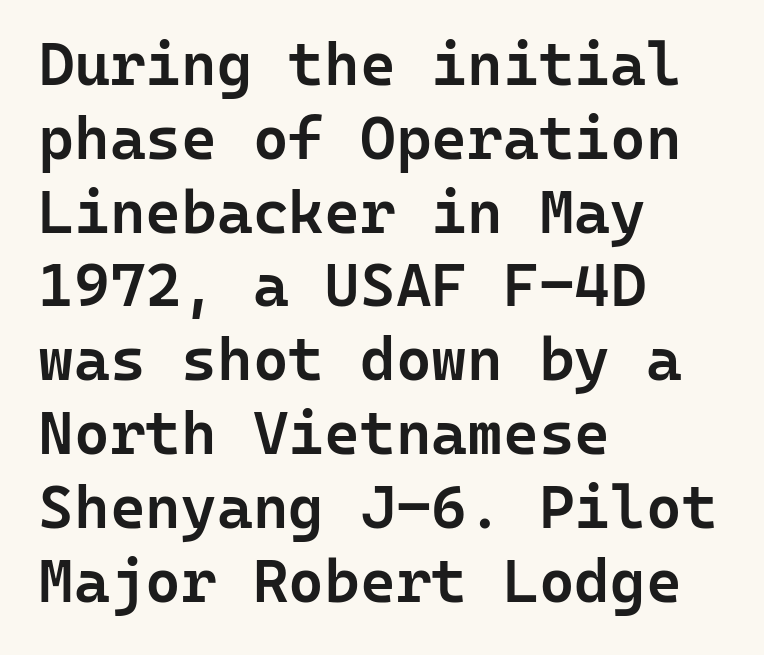
Descenders hang freely into open space. The paragraph has a hard left edge and a soft right edge. The lettering stays uniformly vertical, giving the passage a roman look. The font family rendered here belongs to the sans-serif group. Nothing unusual about the tracking: characters are spaced as the font intends. Weight: semibold (demi).
